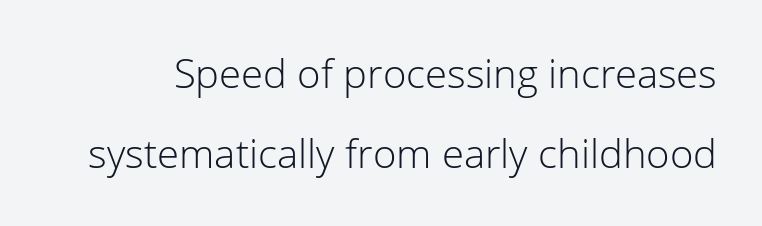
Tracking value appears to be zero — textbook default spacing. Students, observe: this is what heavily led, spacious text looks like. Looks like regular typesetting: each glyph gets only the width it needs. Check where the strokes stop: nothing finishes them off — pure sans.
